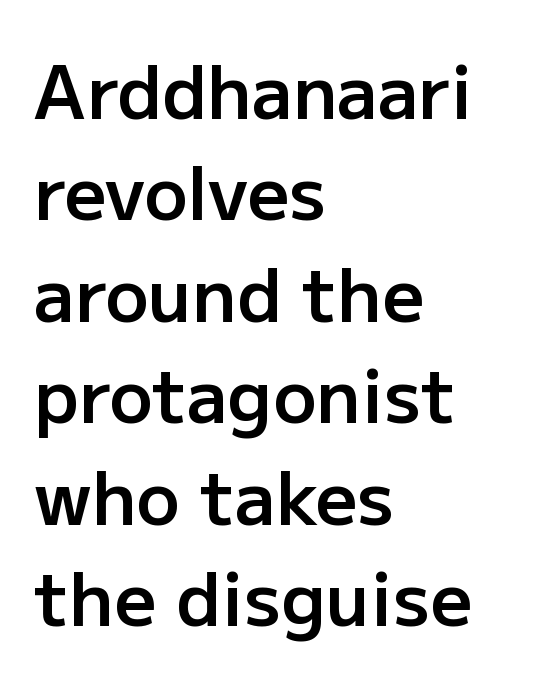
The lines in this sample share a left origin and differ only in where they stop. Quick note: not italic, upright. Slightly chunky letters — semibold, I'd say, not full bold. Words appear dense and cohesive because spacing is normal. The designer left line spacing at the default.
